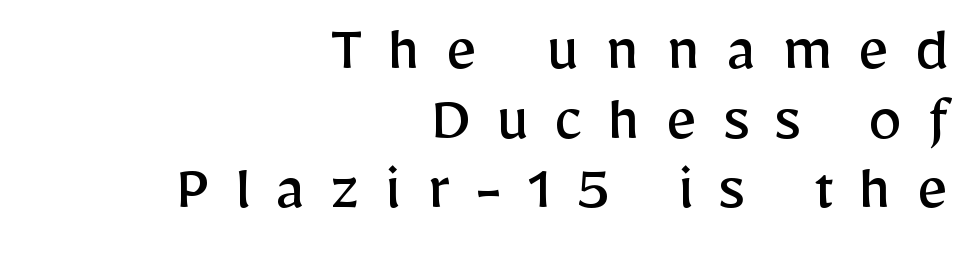
The image shows 69 px regular-weight sans-serif type, upright; set right-aligned, tight line spacing (1.01x), unusually wide letter spacing (+0.36 em), not underlined; low stroke contrast and a medium x-height.
